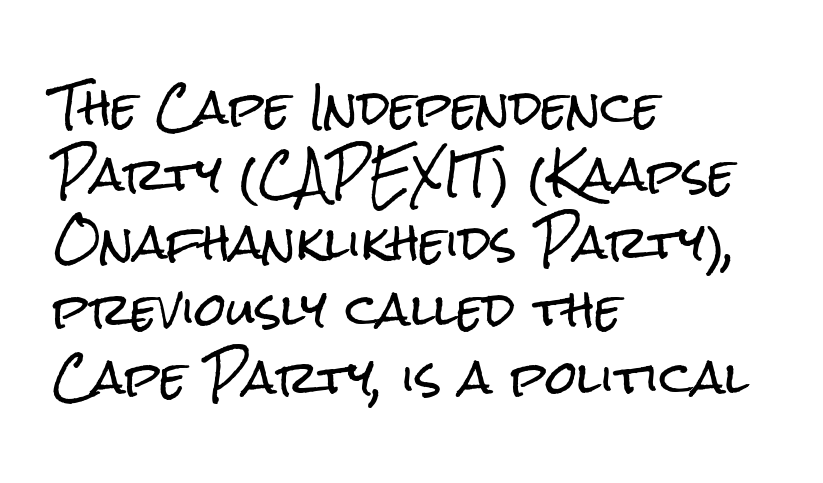
Decoration check: the copy has no underline. Whoever set this chose a conventional vertical rhythm. Default kerning and tracking; the words read as compact shapes. Tall strokes in this sample are plumb rather than angled. These lines are set flush left with a ragged right edge.
